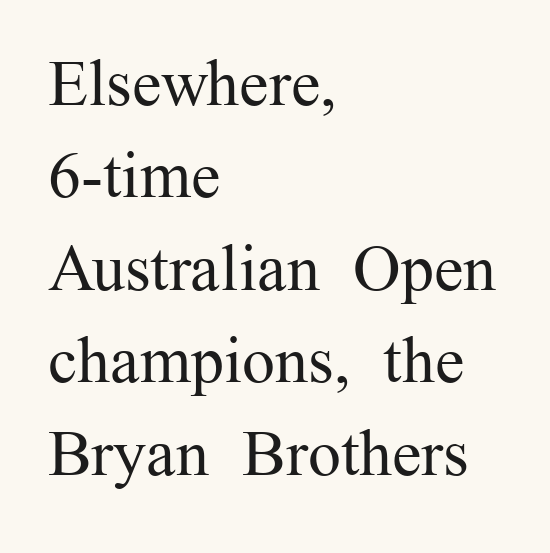
Q: Is the text bold? A: No.
Q: Is the text italic (slanted)? A: No, it is upright.
Q: Is the typeface a serif or a sans-serif typeface? A: Serif.
Q: Is the text underlined? A: No.
Q: How is the paragraph aligned? A: Left-aligned.
Q: Is the spacing between letters normal or unusually wide? A: Normal.
Q: Is the spacing between lines tight, normal or loose? A: Normal.
Q: Width (condensed, normal, or wide)? A: Normal.
Q: Stroke contrast? A: Medium.
Q: x-height? A: Medium.
Q: Monospaced? A: No.
